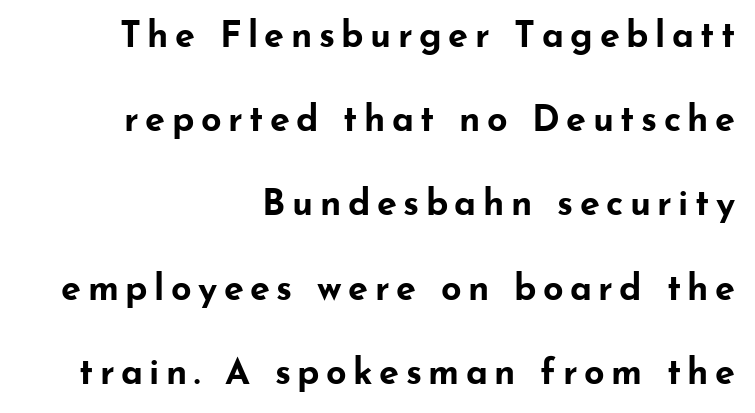
Q: Is the text bold? A: Yes.
Q: Is the text italic (slanted)? A: No, it is upright.
Q: Is the typeface a serif or a sans-serif typeface? A: Sans-serif.
Q: Is the text underlined? A: No.
Q: How is the paragraph aligned? A: Right-aligned.
Q: Is the spacing between lines tight, normal or loose? A: Loose.
Q: Width (condensed, normal, or wide)? A: Wide.
Q: Stroke contrast? A: Low.
Q: x-height? A: Small.
Q: Monospaced? A: No.
